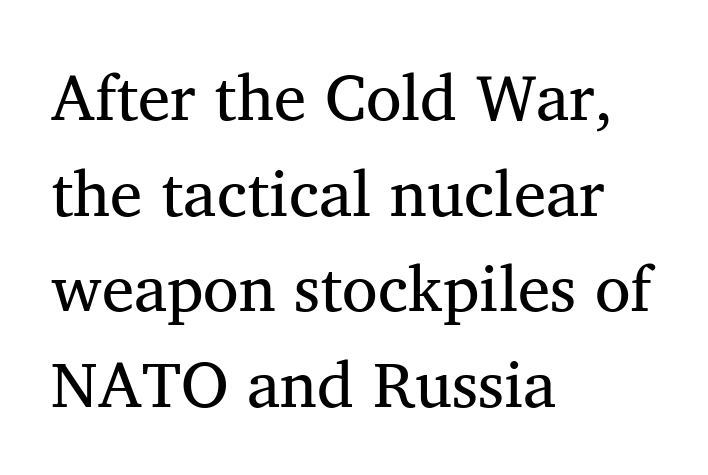
{"serif": "yes", "width": "normal", "stroke_contrast": "medium", "x_height": "medium", "monospaced": "no", "underline": "no", "align": "left", "line_spacing": "normal", "line_spacing_ratio": 1.47, "letter_spacing": "normal", "letter_spacing_em": 0.0, "glyph_px": 65}
